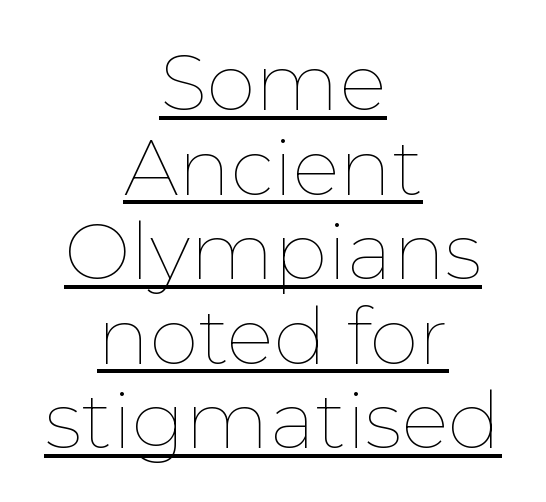
{"italic": "no", "bold": "no", "weight": "thin", "width": "normal", "stroke_contrast": "low", "x_height": "medium", "monospaced": "no", "underline": "yes", "align": "center", "line_spacing": "tight", "line_spacing_ratio": 1.07, "letter_spacing": "normal", "letter_spacing_em": 0.0, "glyph_px": 79}
